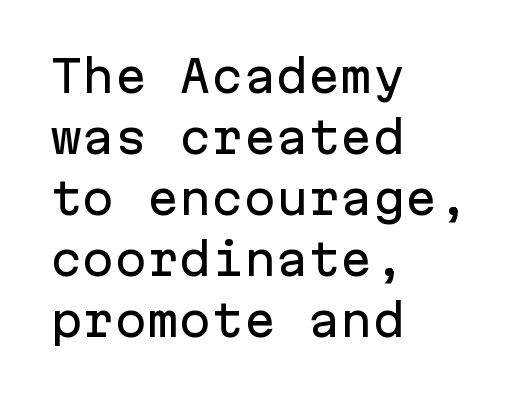
{"serif": "no", "italic": "no", "width": "normal", "stroke_contrast": "low", "x_height": "medium", "monospaced": "yes", "underline": "no", "align": "left", "line_spacing": "normal", "line_spacing_ratio": 1.42, "letter_spacing": "normal", "letter_spacing_em": 0.0, "glyph_px": 43}
